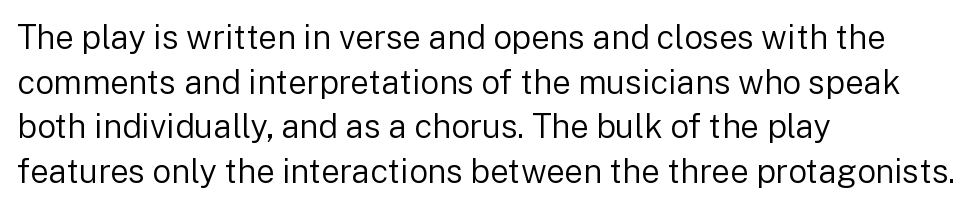
{"serif": "no", "italic": "no", "bold": "no", "weight": "regular", "width": "normal", "stroke_contrast": "low", "x_height": "medium", "monospaced": "no", "underline": "no", "align": "left", "line_spacing": "normal", "line_spacing_ratio": 1.35, "letter_spacing": "normal", "letter_spacing_em": 0.0, "glyph_px": 33}
